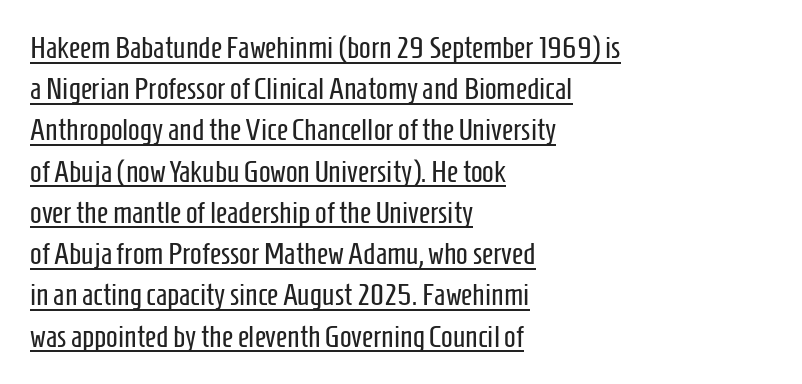
Q: Is the text bold? A: No.
Q: Is the text italic (slanted)? A: No, it is upright.
Q: Is the typeface a serif or a sans-serif typeface? A: Sans-serif.
Q: Is the text underlined? A: Yes.
Q: How is the paragraph aligned? A: Left-aligned.
Q: Is the spacing between letters normal or unusually wide? A: Normal.
Q: Is the spacing between lines tight, normal or loose? A: Normal.
Q: Width (condensed, normal, or wide)? A: Condensed.
Q: Stroke contrast? A: Low.
Q: x-height? A: Medium.
Q: Monospaced? A: No.
